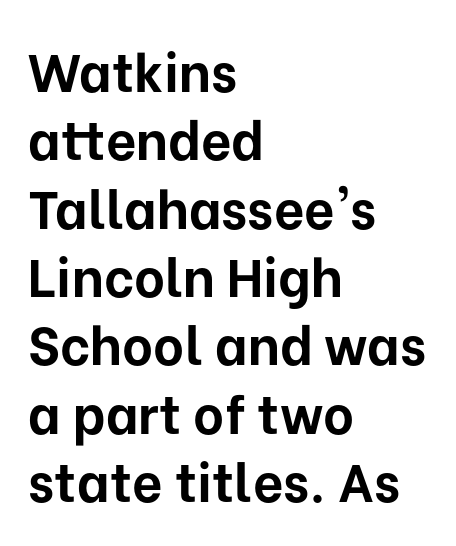
The image shows 53 px bold sans-serif type, upright; set left-aligned, normal line spacing (1.29x), normal letter spacing, not underlined; low stroke contrast and a medium x-height.
